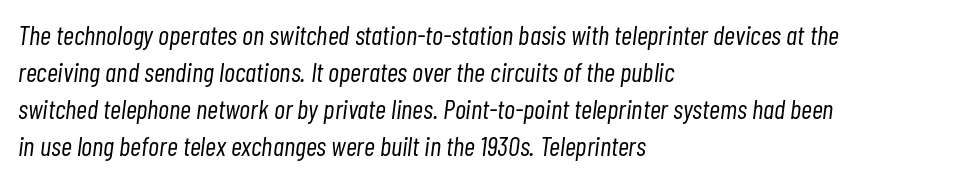
Stem width sits at or under what a default text font uses. Beneath every word, the page is bare. The passage shown stacks its lines at a standard gap. Slant detected: the letters are inclined. Layout note: lines flush left. Look at the tracking — it's just the regular setting, nothing added.
